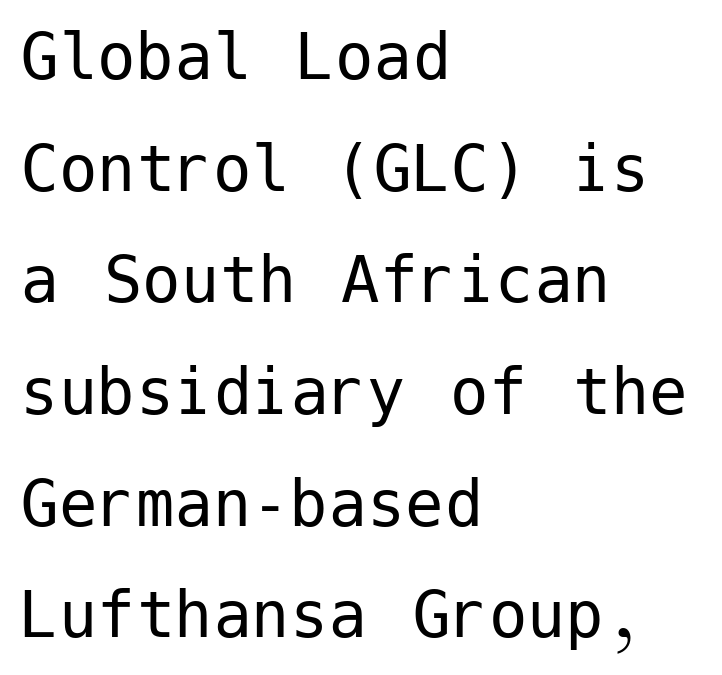
Q: Is the text bold? A: No.
Q: Is the text italic (slanted)? A: No, it is upright.
Q: Is the typeface a serif or a sans-serif typeface? A: Sans-serif.
Q: Is the text underlined? A: No.
Q: How is the paragraph aligned? A: Left-aligned.
Q: Is the spacing between letters normal or unusually wide? A: Normal.
Q: Is the spacing between lines tight, normal or loose? A: Normal.
Q: Width (condensed, normal, or wide)? A: Normal.
Q: Stroke contrast? A: Low.
Q: x-height? A: Medium.
